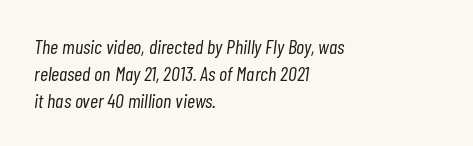
Q: Is the text bold? A: No.
Q: Is the text italic (slanted)? A: Yes, it leans right by about 7 degrees.
Q: Is the text underlined? A: No.
Q: How is the paragraph aligned? A: Left-aligned.
Q: Is the spacing between letters normal or unusually wide? A: Normal.
Q: Is the spacing between lines tight, normal or loose? A: Normal.
